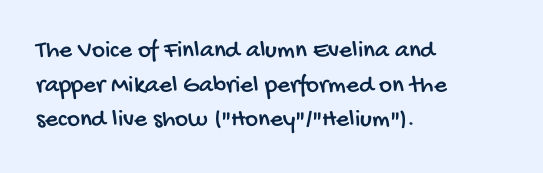
{"underline": "no", "align": "left", "line_spacing": "normal", "line_spacing_ratio": 1.39, "letter_spacing": "normal", "letter_spacing_em": 0.0, "glyph_px": 25}
